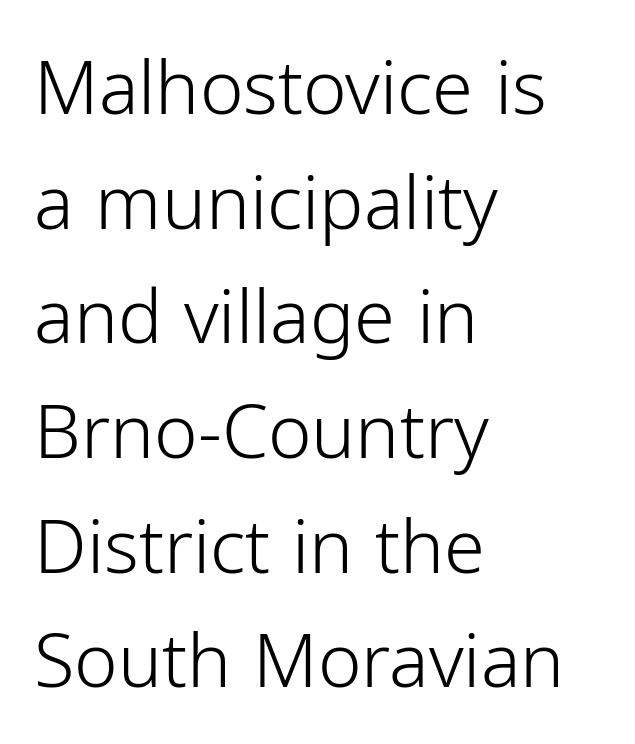
Q: Is the text bold? A: No.
Q: Is the text italic (slanted)? A: No, it is upright.
Q: Is the typeface a serif or a sans-serif typeface? A: Sans-serif.
Q: Is the text underlined? A: No.
Q: How is the paragraph aligned? A: Left-aligned.
Q: Is the spacing between letters normal or unusually wide? A: Normal.
Q: Is the spacing between lines tight, normal or loose? A: Normal.
Q: Width (condensed, normal, or wide)? A: Normal.
Q: Stroke contrast? A: Low.
Q: x-height? A: Medium.
Q: Monospaced? A: No.
